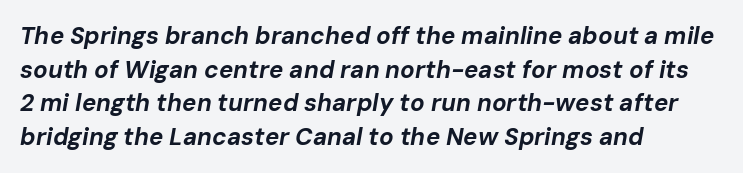
The image shows 24 px bold type, italic (leaning right); set left-aligned, normal line spacing (1.4x), normal letter spacing, not underlined.
